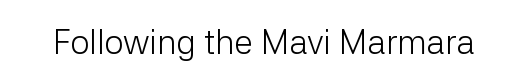
{"serif": "no", "italic": "no", "bold": "no", "weight": "light", "width": "normal", "stroke_contrast": "low", "x_height": "medium", "monospaced": "no", "underline": "no", "letter_spacing": "normal", "letter_spacing_em": 0.0, "glyph_px": 34}
